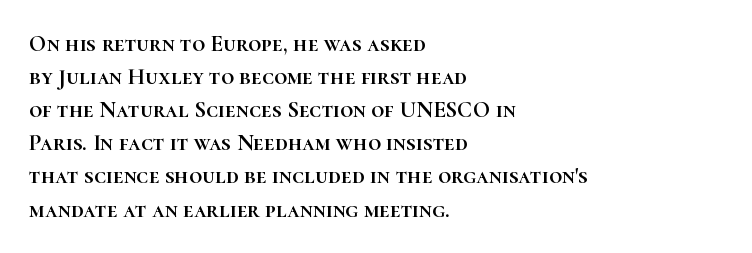
Q: Is the text italic (slanted)? A: No, it is upright.
Q: Is the text underlined? A: No.
Q: How is the paragraph aligned? A: Left-aligned.
Q: Is the spacing between letters normal or unusually wide? A: Normal.
Q: Is the spacing between lines tight, normal or loose? A: Normal.
